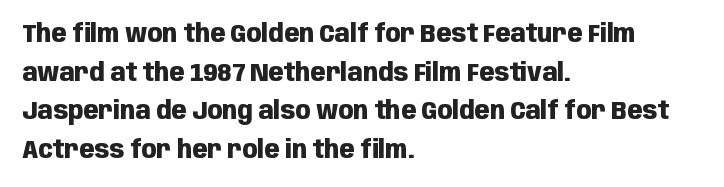
The image shows 25 px bold type, upright; set left-aligned, normal line spacing (1.55x), normal letter spacing, not underlined.
